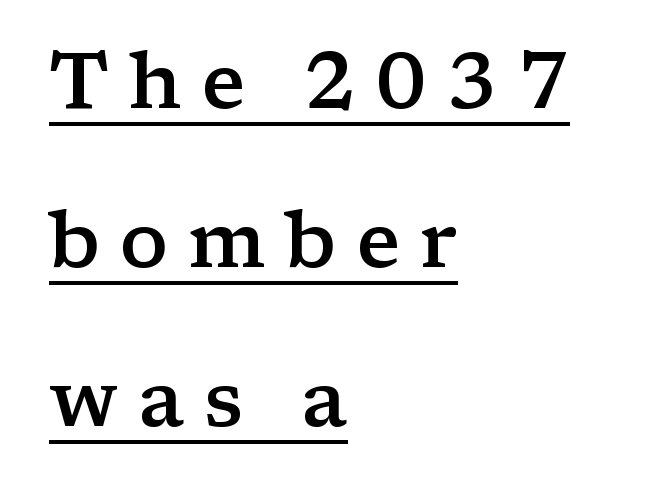
Q: Is the text bold? A: Semi-bold.
Q: Is the text italic (slanted)? A: No, it is upright.
Q: Is the typeface a serif or a sans-serif typeface? A: Serif.
Q: Is the text underlined? A: Yes.
Q: How is the paragraph aligned? A: Left-aligned.
Q: Is the spacing between letters normal or unusually wide? A: Unusually wide.
Q: Is the spacing between lines tight, normal or loose? A: Loose.
Q: Width (condensed, normal, or wide)? A: Wide.
Q: Stroke contrast? A: Low.
Q: x-height? A: Medium.
Q: Monospaced? A: No.
